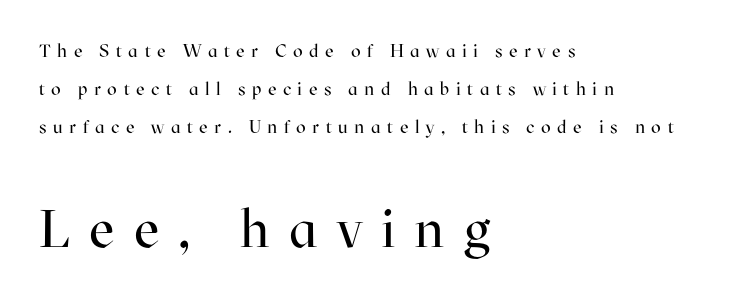
The image shows 53 px regular-weight serif type, upright; set left-aligned, loose line spacing (2.12x), unusually wide letter spacing (+0.36 em), not underlined; the second (bottom) block is 2.94x larger; high stroke contrast and a medium x-height.
